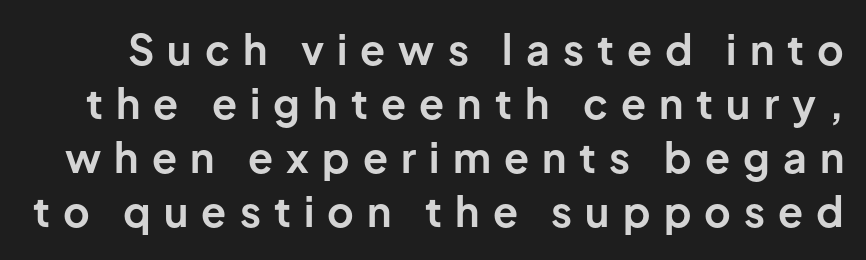
The image shows 41 px bold sans-serif type, upright; set normal line spacing (1.32x), unusually wide letter spacing (+0.32 em), not underlined; low stroke contrast and a medium x-height.
